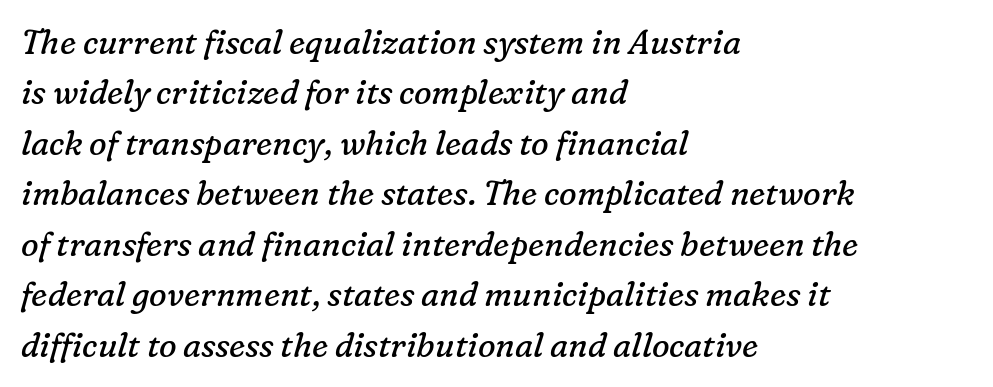
This rendering leaves character spacing at its baseline value. Counters stay open thanks to moderate or lighter strokes. Tall strokes in this sample are angled rather than plumb. The zone under the glyphs is completely vacant.
